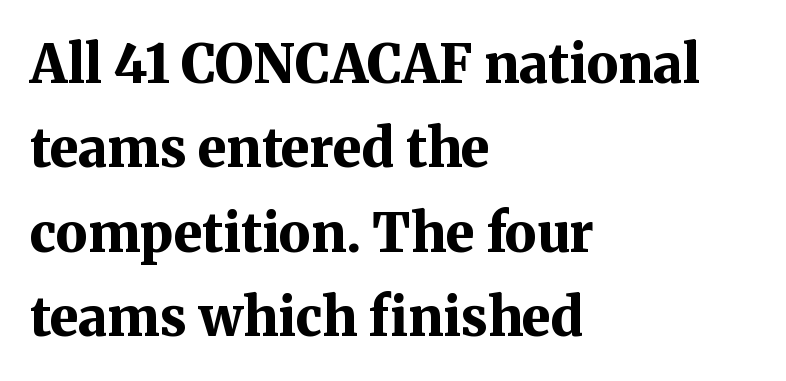
The passage shown is typeset with a serif family. The space between consecutive lines is moderate. Every character sits straight up, as roman type does. This sample uses plain, unmodified letter spacing. The rag falls on the right side of this text block. Varying glyph widths throughout — classic text-font behaviour.
